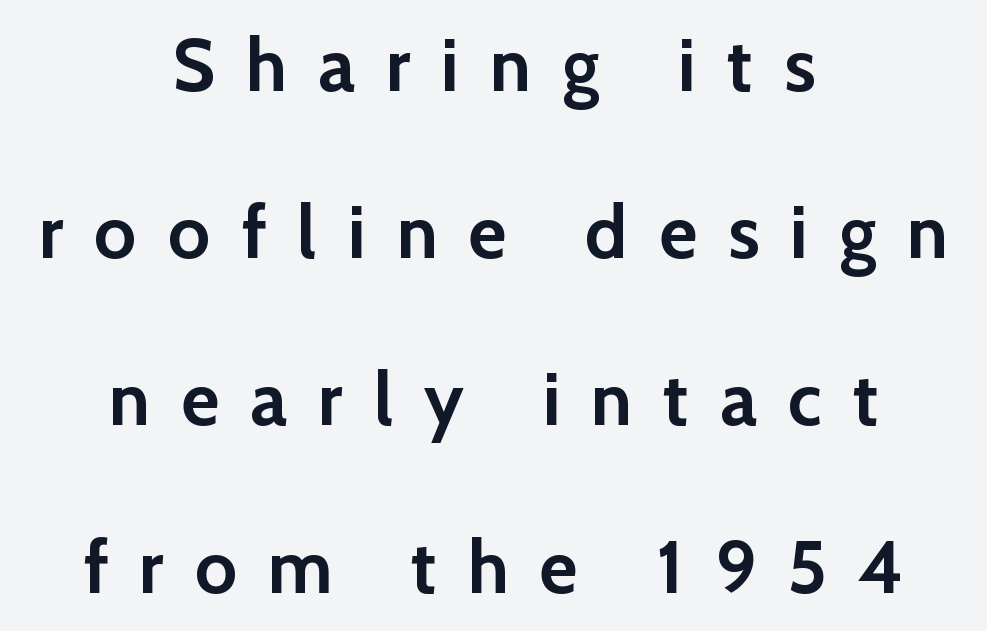
{"serif": "no", "italic": "no", "bold": "yes", "weight": "semibold", "width": "normal", "stroke_contrast": "low", "x_height": "medium", "monospaced": "no", "underline": "no", "align": "center", "line_spacing": "loose", "line_spacing_ratio": 2.26, "letter_spacing": "wide", "letter_spacing_em": 0.42, "glyph_px": 74}
